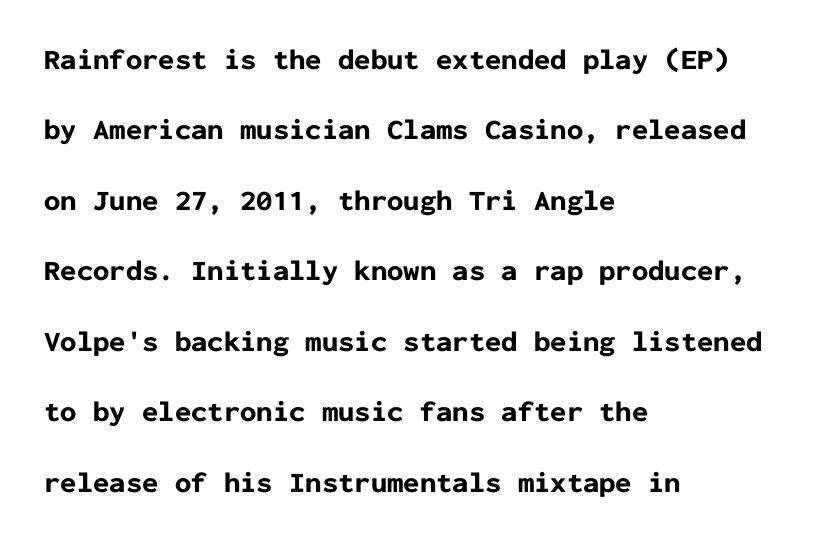
The image shows 29 px bold sans-serif type, upright, monospaced; set left-aligned, loose line spacing (2.43x), normal letter spacing, not underlined; low stroke contrast and a medium x-height.
